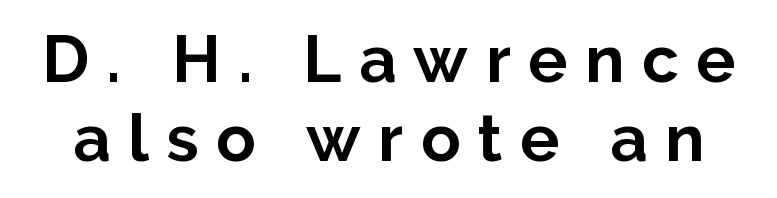
The line texture is sparse and dotted thanks to wide tracking. Check the space under the baseline: it is left empty. You could not count columns in this text — the font is proportionally spaced. Typographically, this falls in the sans-serif category. Caption: bold face, heavy strokes.
